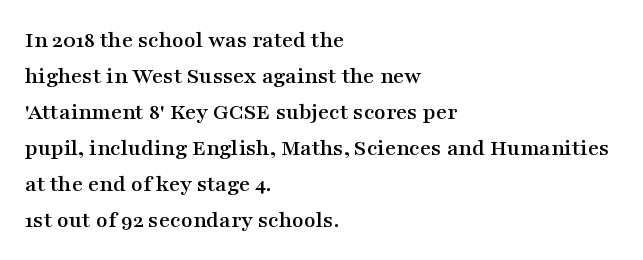
The image shows 24 px text type, upright; set left-aligned, normal line spacing (1.5x), normal letter spacing, not underlined.
